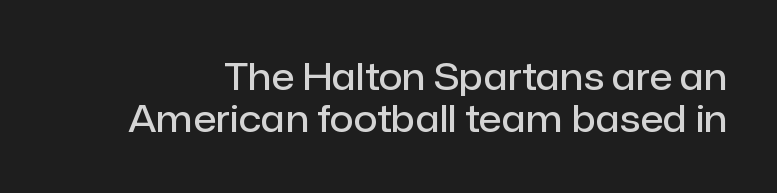
The image shows 37 px semibold sans-serif type, upright; set tight line spacing (1.13x), normal letter spacing, not underlined; low stroke contrast and a medium x-height.
